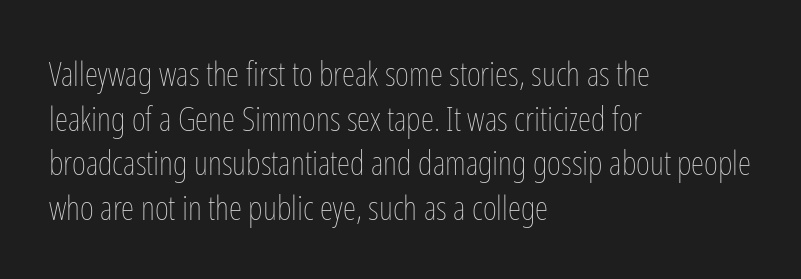
The image shows 34 px thin, condensed type, upright; set left-aligned, normal line spacing (1.31x), normal letter spacing, not underlined; low stroke contrast and a medium x-height.
